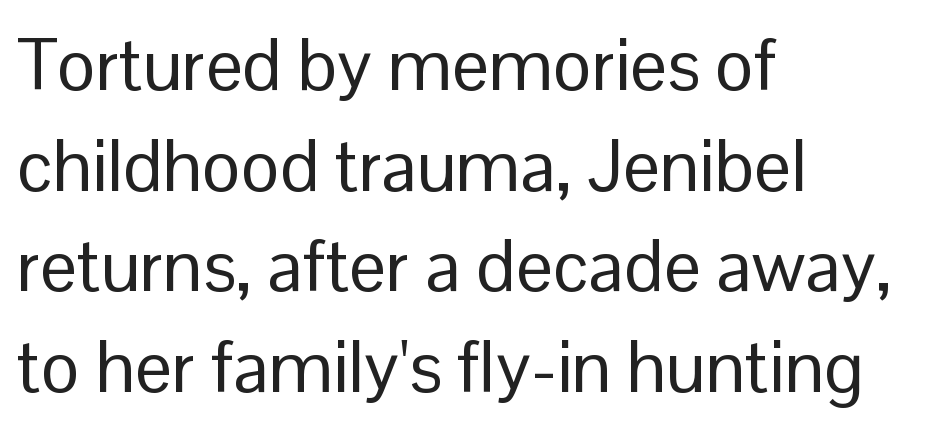
Q: Is the text bold? A: No.
Q: Is the text italic (slanted)? A: No, it is upright.
Q: Is the typeface a serif or a sans-serif typeface? A: Sans-serif.
Q: Is the text underlined? A: No.
Q: How is the paragraph aligned? A: Left-aligned.
Q: Is the spacing between letters normal or unusually wide? A: Normal.
Q: Is the spacing between lines tight, normal or loose? A: Normal.
Q: Width (condensed, normal, or wide)? A: Normal.
Q: Stroke contrast? A: Low.
Q: x-height? A: Medium.
Q: Monospaced? A: No.
